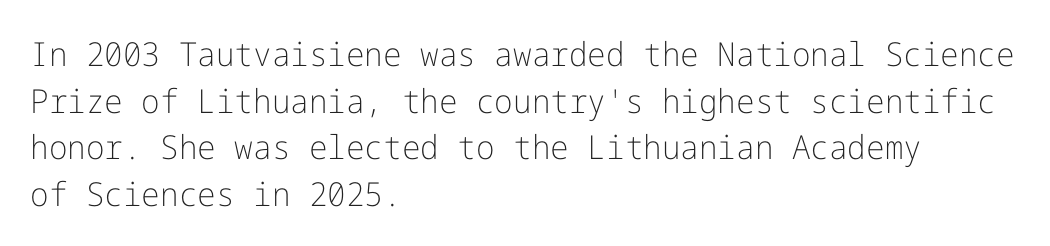
Q: Is the text bold? A: No.
Q: Is the text italic (slanted)? A: No, it is upright.
Q: Is the typeface a serif or a sans-serif typeface? A: Sans-serif.
Q: Is the text underlined? A: No.
Q: How is the paragraph aligned? A: Left-aligned.
Q: Is the spacing between letters normal or unusually wide? A: Normal.
Q: Is the spacing between lines tight, normal or loose? A: Normal.
Q: Width (condensed, normal, or wide)? A: Normal.
Q: Stroke contrast? A: Low.
Q: x-height? A: Medium.
